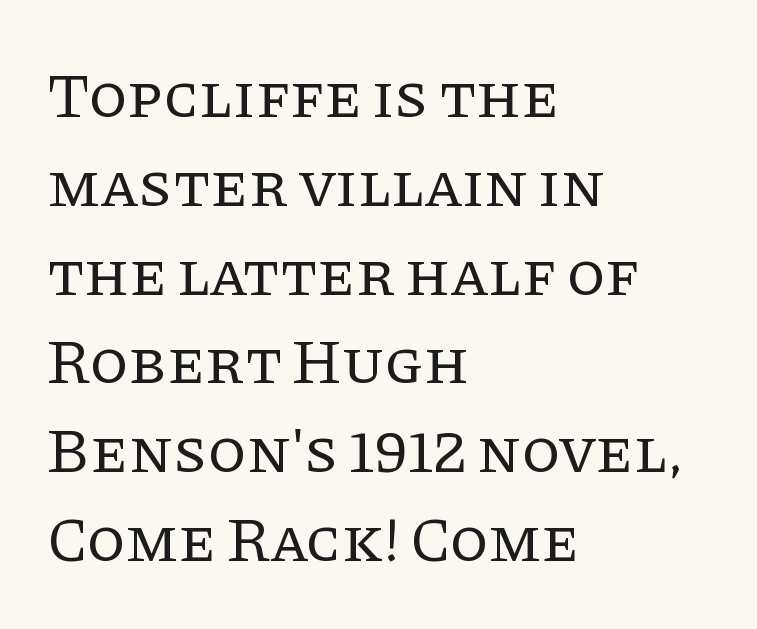
{"serif": "yes", "italic": "no", "bold": "no", "weight": "regular", "width": "normal", "stroke_contrast": "low", "x_height": "large", "monospaced": "no", "underline": "no", "align": "left", "line_spacing": "normal", "line_spacing_ratio": 1.41, "letter_spacing": "normal", "letter_spacing_em": 0.0, "glyph_px": 63}
